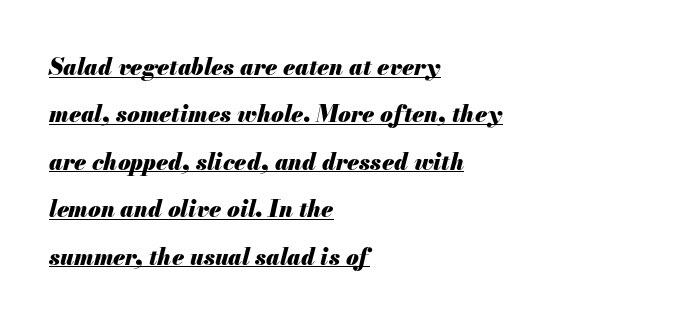
The image shows 23 px bold type, italic (leaning right); set left-aligned, loose line spacing (2.06x), normal letter spacing, underlined.
